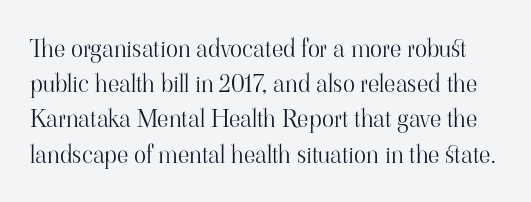
The weight tops out at a normal text grade. Check the space under the baseline: it is left empty. Inter-character spacing is left at the font's built-in metrics. Honestly, the row spacing looks completely unremarkable. The type sits square on the baseline with zero lean.
